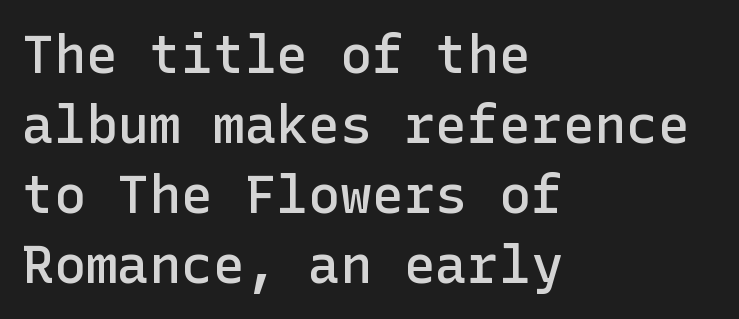
Q: Is the text bold? A: Semi-bold.
Q: Is the text italic (slanted)? A: No, it is upright.
Q: Is the typeface a serif or a sans-serif typeface? A: Sans-serif.
Q: Is the text underlined? A: No.
Q: How is the paragraph aligned? A: Left-aligned.
Q: Is the spacing between letters normal or unusually wide? A: Normal.
Q: Is the spacing between lines tight, normal or loose? A: Normal.
Q: Width (condensed, normal, or wide)? A: Normal.
Q: Stroke contrast? A: Low.
Q: x-height? A: Medium.
